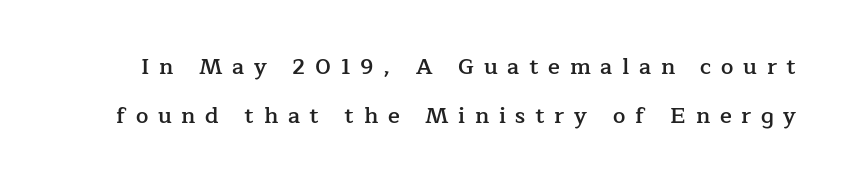
{"italic": "no", "bold": "semi", "underline": "no", "line_spacing": "loose", "line_spacing_ratio": 2.21, "letter_spacing": "wide", "letter_spacing_em": 0.44, "glyph_px": 22}
